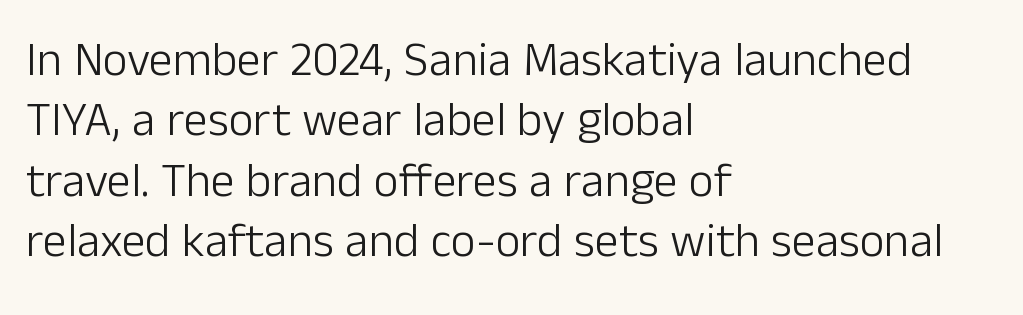
{"serif": "no", "italic": "no", "bold": "no", "weight": "light", "width": "normal", "stroke_contrast": "low", "x_height": "medium", "monospaced": "no", "underline": "no", "align": "left", "line_spacing": "normal", "line_spacing_ratio": 1.26, "letter_spacing": "normal", "letter_spacing_em": 0.0, "glyph_px": 48}
